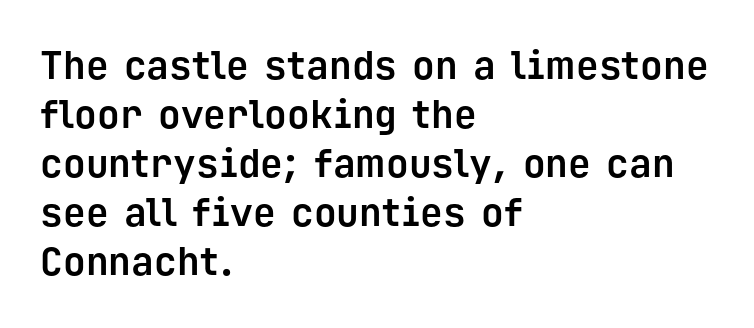
The image shows 38 px bold sans-serif type, upright, monospaced; set left-aligned, normal line spacing (1.29x), normal letter spacing, not underlined; low stroke contrast and a medium x-height.
